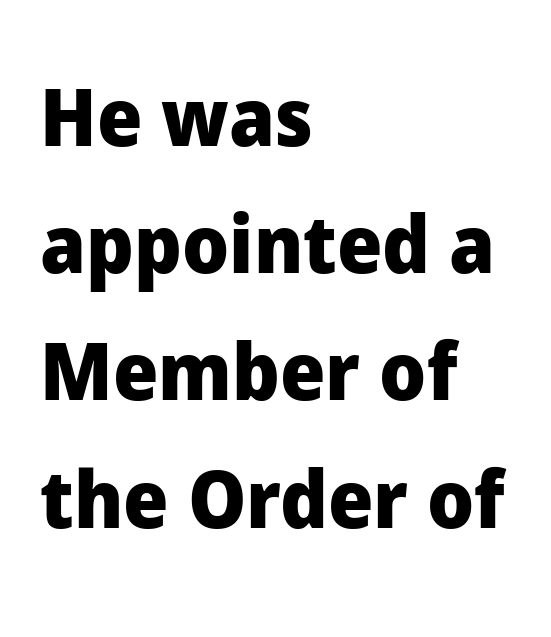
These lines are rendered in a variable-pitch font. In terms of posture, this sample is upright. Short note: letters normally spaced. Bare-footed words on every line. A student would call this left alignment; a typographer would say flush left, rag right.
